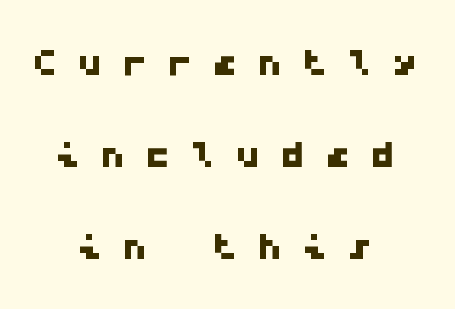
The image shows 50 px wide sans-serif type, monospaced; set centered, line spacing 1.84x, unusually wide letter spacing (+0.4 em), not underlined; low stroke contrast and a medium x-height.
